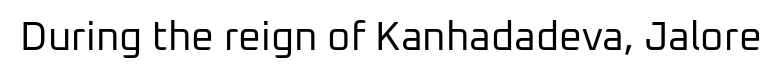
No italicization has been applied; the sample stays upright. The space directly below the letters is spotless. There is no visible air inserted between adjacent glyphs. Is this a heavy cut? Hardly; it is regular or lighter.
